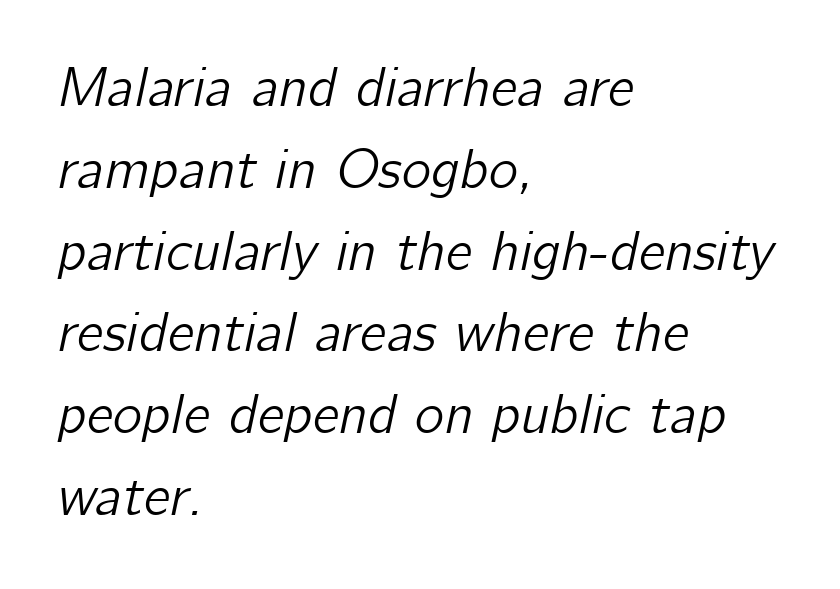
{"italic": "yes", "lean": "right", "slant_degrees": 12, "width": "normal", "stroke_contrast": "low", "x_height": "medium", "monospaced": "no", "underline": "no", "align": "left", "line_spacing": "normal", "line_spacing_ratio": 1.46, "letter_spacing": "normal", "letter_spacing_em": 0.0, "glyph_px": 56}
